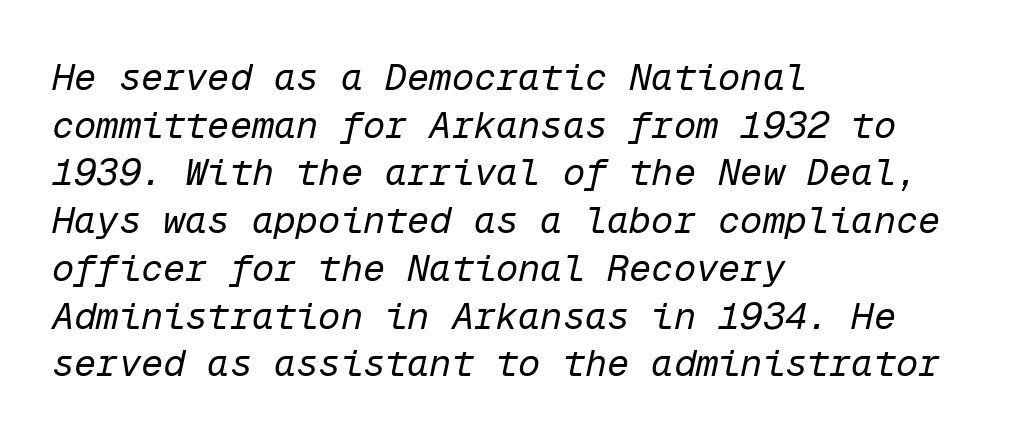
{"italic": "yes", "lean": "right", "slant_degrees": 12, "bold": "no", "weight": "regular", "width": "normal", "stroke_contrast": "low", "x_height": "medium", "monospaced": "yes", "underline": "no", "align": "left", "line_spacing": "normal", "line_spacing_ratio": 1.29, "letter_spacing": "normal", "letter_spacing_em": 0.0, "glyph_px": 37}
